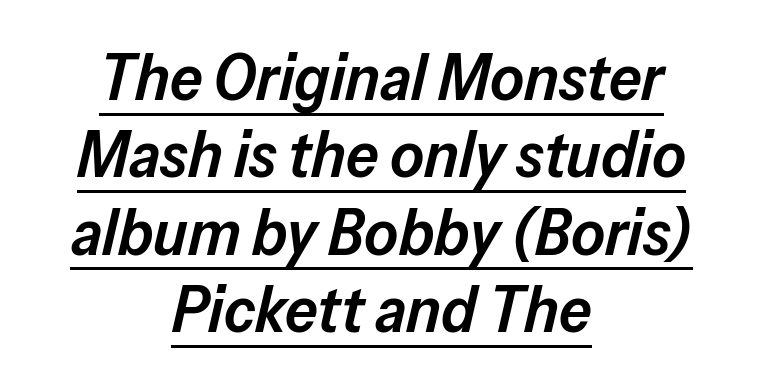
The image shows 65 px semibold type, italic (leaning right); set centered, line spacing 1.19x, normal letter spacing, underlined; low stroke contrast and a medium x-height.
